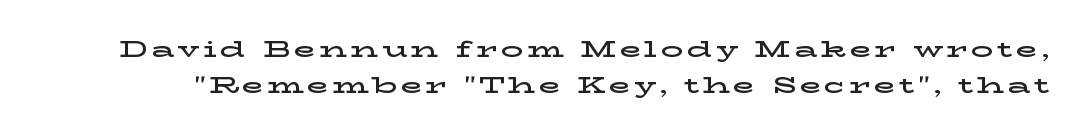
{"italic": "no", "underline": "no", "line_spacing": "normal", "line_spacing_ratio": 1.63, "glyph_px": 22}
